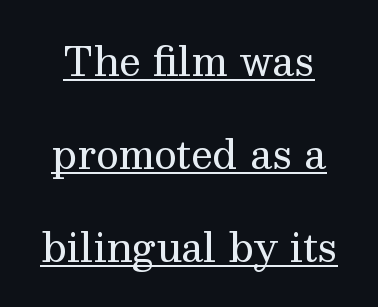
{"serif": "yes", "italic": "no", "bold": "no", "weight": "regular", "width": "normal", "stroke_contrast": "medium", "x_height": "medium", "monospaced": "no", "underline": "yes", "align": "center", "line_spacing": "loose", "line_spacing_ratio": 2.39, "letter_spacing": "normal", "letter_spacing_em": 0.0, "glyph_px": 39}
